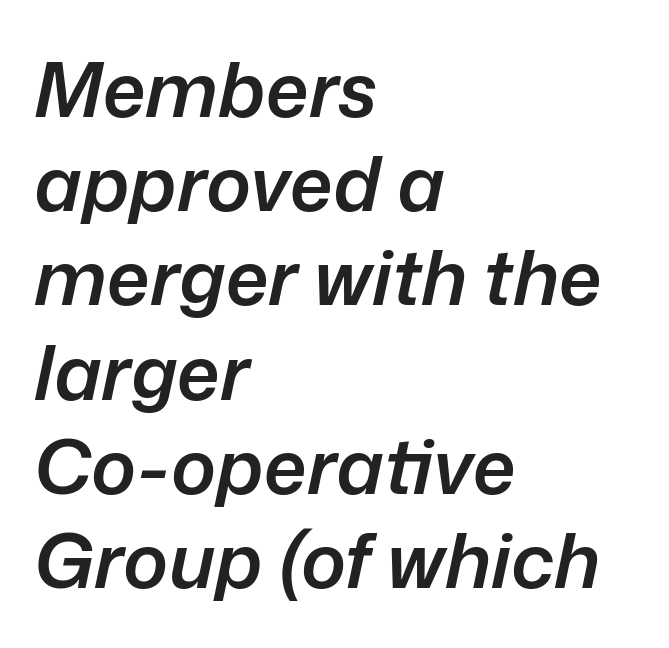
Strokes here are thickened, but only to semibold level. Descender tails drop into unmarked territory. The axis of the letterforms is tilted away from vertical. Is this a fixed-width face? No — the glyphs have proportional, varying widths. Does the copy run flush right? No — it runs flush left.
